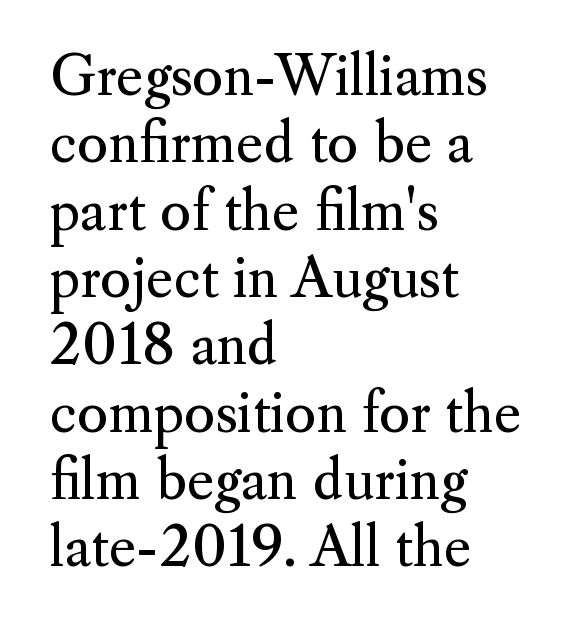
Q: Is the text bold? A: No.
Q: Is the text italic (slanted)? A: No, it is upright.
Q: Is the typeface a serif or a sans-serif typeface? A: Serif.
Q: Is the text underlined? A: No.
Q: How is the paragraph aligned? A: Left-aligned.
Q: Is the spacing between letters normal or unusually wide? A: Normal.
Q: Is the spacing between lines tight, normal or loose? A: Normal.
Q: Width (condensed, normal, or wide)? A: Normal.
Q: Stroke contrast? A: Medium.
Q: x-height? A: Small.
Q: Monospaced? A: No.
